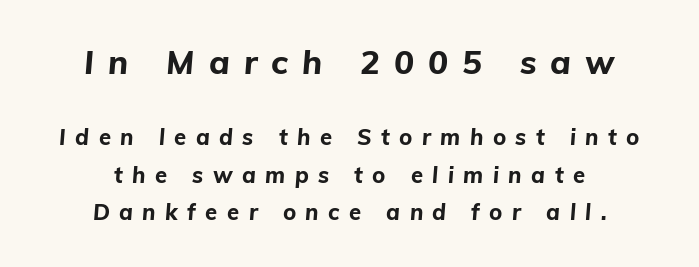
Q: Is the text bold? A: Yes.
Q: Is the text italic (slanted)? A: Yes, it leans right by about 5 degrees.
Q: Is the text underlined? A: No.
Q: How is the paragraph aligned? A: Centered.
Q: Is the spacing between letters normal or unusually wide? A: Unusually wide.
Q: Is the spacing between lines tight, normal or loose? A: Normal.
Q: Which block of text is set in a larger size, the first (top) or the second (bottom)? A: The first (top) one.
Q: Width (condensed, normal, or wide)? A: Normal.
Q: Stroke contrast? A: Low.
Q: x-height? A: Medium.
Q: Monospaced? A: No.
